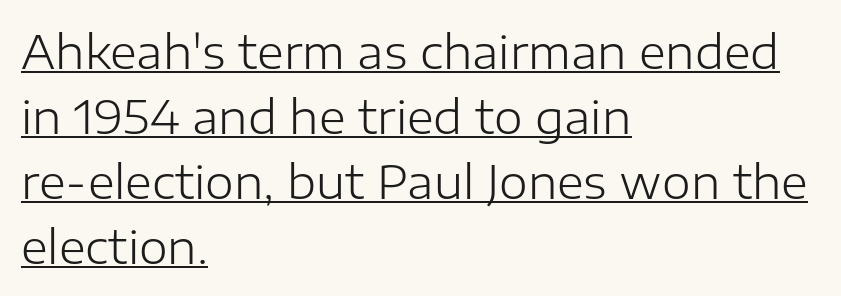
{"serif": "no", "italic": "no", "bold": "no", "weight": "light", "width": "normal", "stroke_contrast": "low", "x_height": "medium", "monospaced": "no", "underline": "yes", "align": "left", "line_spacing": "normal", "line_spacing_ratio": 1.41, "letter_spacing": "normal", "letter_spacing_em": 0.0, "glyph_px": 46}
